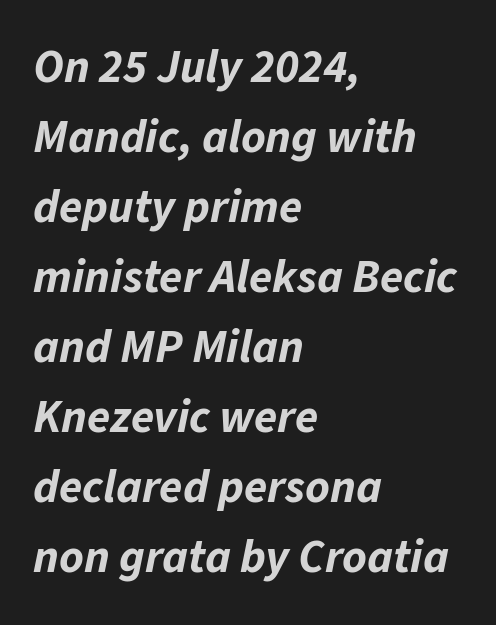
Q: Is the text bold? A: Yes.
Q: Is the text italic (slanted)? A: Yes, it leans right by about 11 degrees.
Q: Is the text underlined? A: No.
Q: How is the paragraph aligned? A: Left-aligned.
Q: Is the spacing between letters normal or unusually wide? A: Normal.
Q: Is the spacing between lines tight, normal or loose? A: Normal.
Q: Width (condensed, normal, or wide)? A: Normal.
Q: Stroke contrast? A: Low.
Q: x-height? A: Medium.
Q: Monospaced? A: No.
